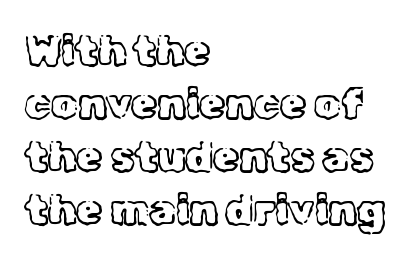
The font family rendered here belongs to the serif group. A typesetter would call this zero additional tracking. The designer left line spacing at the default. Upright lettering throughout. Type without underlining. This rendering uses left alignment, leaving the right contour irregular.
